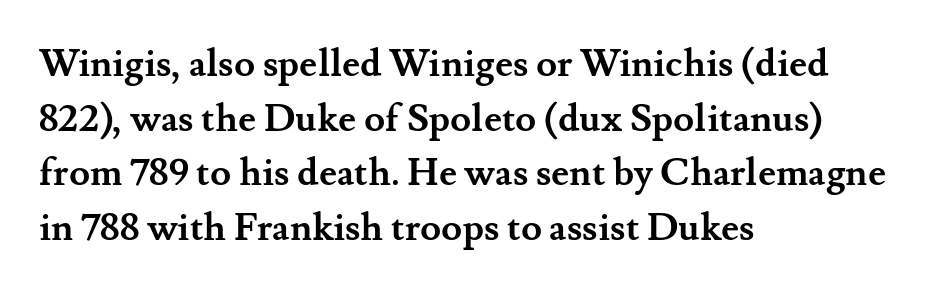
Notice how thick the strokes are: this is what a full bold looks like. You can tell it's not italic because the verticals are truly vertical. Vertical spacing — default. The passage shown is typeset with a serif family. Proportional: the letters do not fall into vertical columns.
